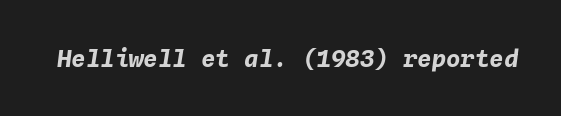
{"italic": "yes", "lean": "right", "slant_degrees": 4, "bold": "yes", "underline": "no", "letter_spacing": "normal", "letter_spacing_em": 0.0, "glyph_px": 24}
